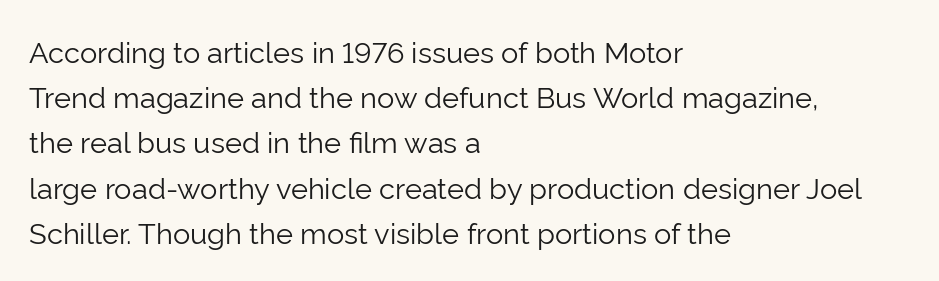
The image shows 29 px light sans-serif type, upright; set left-aligned, normal line spacing (1.56x), normal letter spacing, not underlined; low stroke contrast and a medium x-height.
